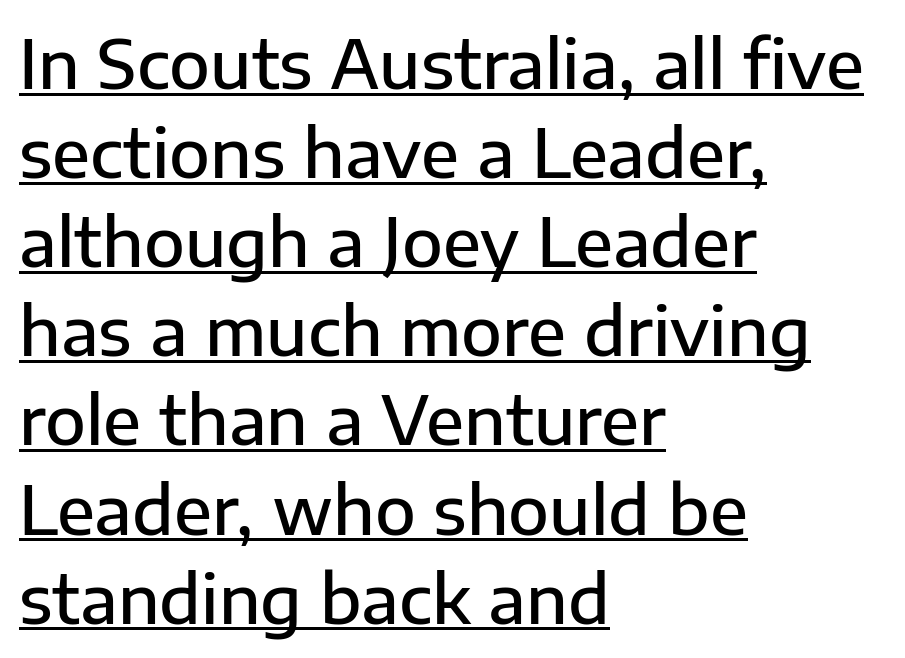
{"serif": "no", "italic": "no", "bold": "semi", "weight": "semibold", "width": "normal", "stroke_contrast": "low", "x_height": "medium", "monospaced": "no", "underline": "yes", "align": "left", "line_spacing": "normal", "line_spacing_ratio": 1.33, "letter_spacing": "normal", "letter_spacing_em": 0.0, "glyph_px": 67}
